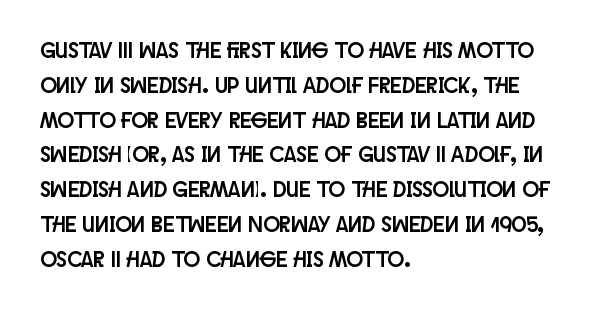
{"italic": "no", "underline": "no", "align": "left", "line_spacing": "normal", "line_spacing_ratio": 1.58, "letter_spacing": "normal", "letter_spacing_em": 0.0, "glyph_px": 22}
